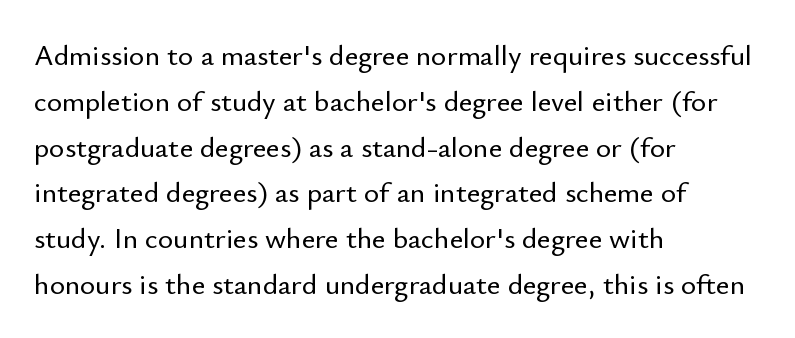
{"serif": "no", "italic": "no", "width": "normal", "stroke_contrast": "low", "x_height": "small", "monospaced": "no", "underline": "no", "align": "left", "line_spacing": "normal", "line_spacing_ratio": 1.58, "letter_spacing": "normal", "letter_spacing_em": 0.0, "glyph_px": 29}
